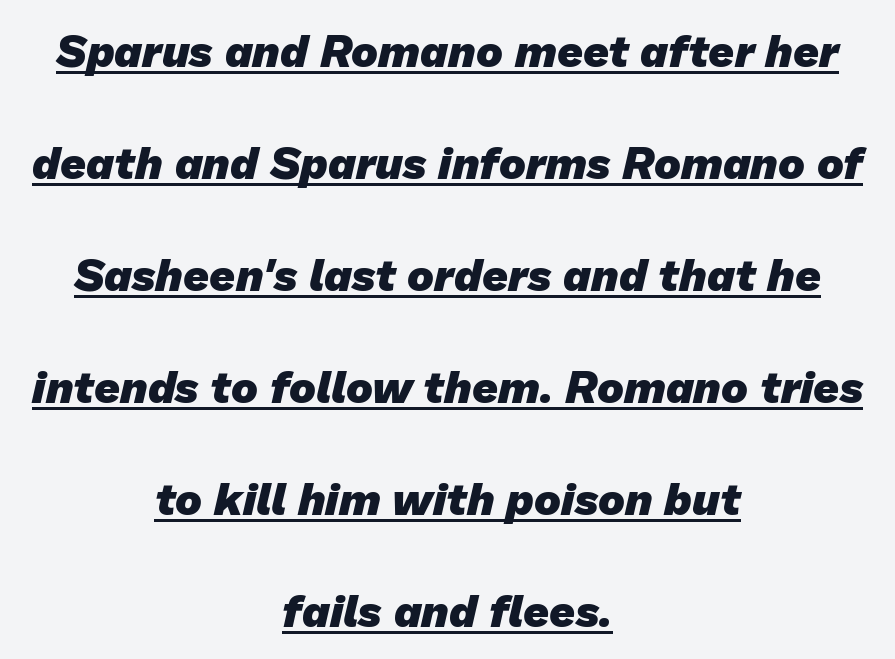
{"serif": "no", "bold": "yes", "weight": "heavy", "width": "normal", "stroke_contrast": "low", "x_height": "medium", "monospaced": "no", "underline": "yes", "align": "center", "line_spacing": "loose", "line_spacing_ratio": 2.49, "letter_spacing": "normal", "letter_spacing_em": 0.0, "glyph_px": 45}
